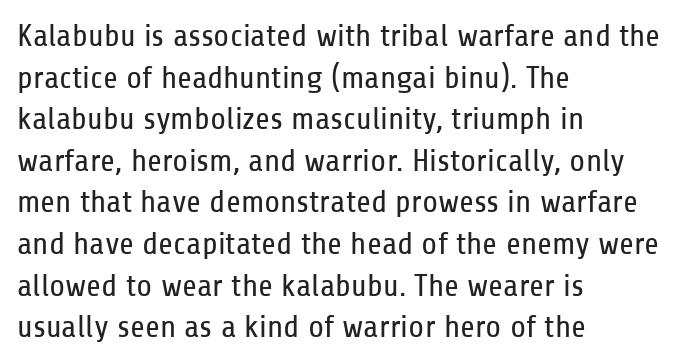
Q: Is the text bold? A: No.
Q: Is the text italic (slanted)? A: No, it is upright.
Q: Is the typeface a serif or a sans-serif typeface? A: Sans-serif.
Q: Is the text underlined? A: No.
Q: How is the paragraph aligned? A: Left-aligned.
Q: Is the spacing between letters normal or unusually wide? A: Normal.
Q: Is the spacing between lines tight, normal or loose? A: Normal.
Q: Width (condensed, normal, or wide)? A: Condensed.
Q: Stroke contrast? A: Low.
Q: x-height? A: Medium.
Q: Monospaced? A: No.
